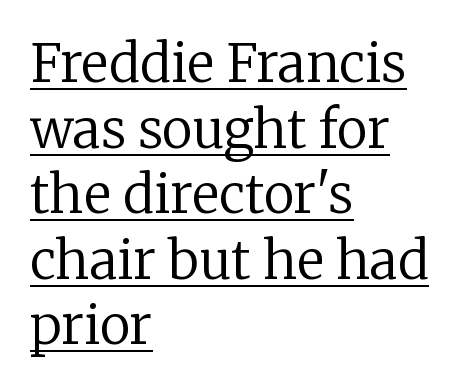
Q: Is the text bold? A: No.
Q: Is the text italic (slanted)? A: No, it is upright.
Q: Is the typeface a serif or a sans-serif typeface? A: Serif.
Q: Is the text underlined? A: Yes.
Q: How is the paragraph aligned? A: Left-aligned.
Q: Is the spacing between letters normal or unusually wide? A: Normal.
Q: Is the spacing between lines tight, normal or loose? A: Normal.
Q: Width (condensed, normal, or wide)? A: Normal.
Q: Stroke contrast? A: Low.
Q: x-height? A: Medium.
Q: Monospaced? A: No.
